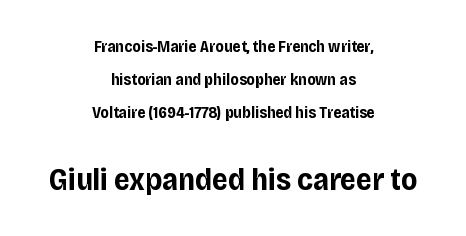
The image shows 31 px bold sans-serif type, upright; set centered, loose line spacing (2.06x), normal letter spacing, not underlined; the second (bottom) block is 1.94x larger; low stroke contrast and a large x-height.
